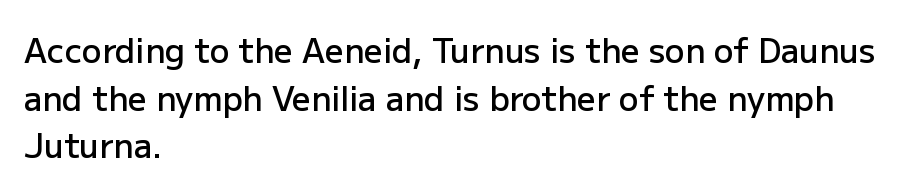
{"serif": "no", "italic": "no", "bold": "semi", "weight": "semibold", "width": "normal", "stroke_contrast": "low", "x_height": "medium", "monospaced": "no", "underline": "no", "align": "left", "line_spacing": "normal", "line_spacing_ratio": 1.44, "letter_spacing": "normal", "letter_spacing_em": 0.0, "glyph_px": 33}
